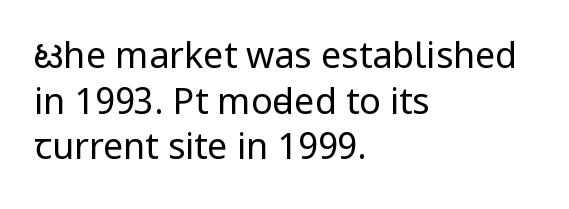
{"serif": "no", "italic": "no", "bold": "no", "weight": "regular", "width": "condensed", "stroke_contrast": "low", "x_height": "large", "monospaced": "no", "underline": "no", "align": "left", "line_spacing": "normal", "line_spacing_ratio": 1.27, "letter_spacing": "normal", "letter_spacing_em": 0.0, "glyph_px": 36}
